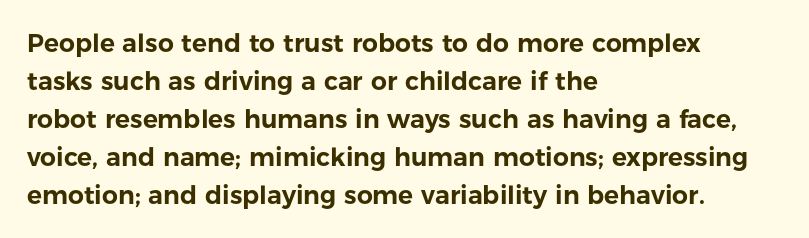
{"italic": "no", "underline": "no", "align": "left", "line_spacing": "normal", "line_spacing_ratio": 1.52, "letter_spacing": "normal", "letter_spacing_em": 0.0, "glyph_px": 25}
